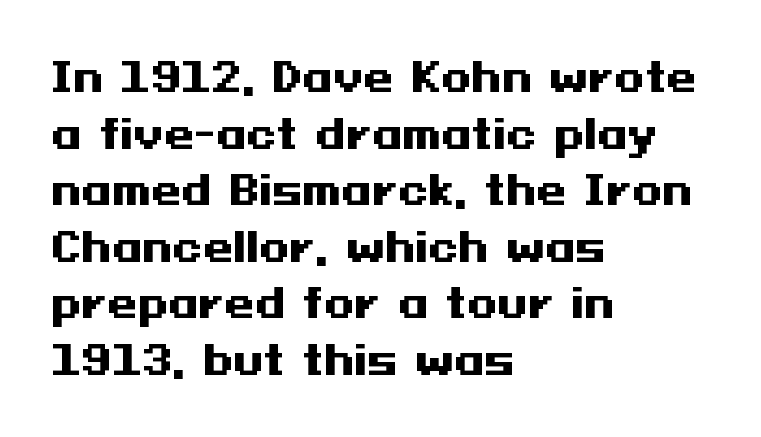
Q: Is the text bold? A: Yes.
Q: Is the text italic (slanted)? A: No, it is upright.
Q: Is the typeface a serif or a sans-serif typeface? A: Sans-serif.
Q: Is the text underlined? A: No.
Q: How is the paragraph aligned? A: Left-aligned.
Q: Is the spacing between letters normal or unusually wide? A: Normal.
Q: Is the spacing between lines tight, normal or loose? A: Normal.
Q: Width (condensed, normal, or wide)? A: Wide.
Q: Stroke contrast? A: Medium.
Q: x-height? A: Medium.
